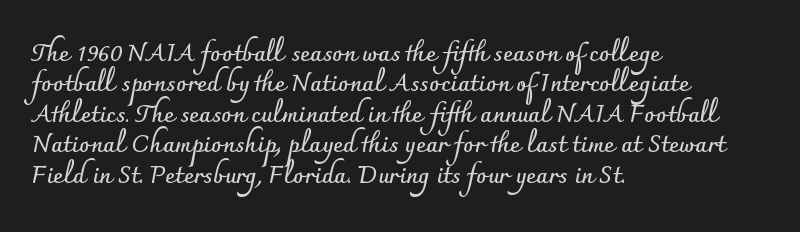
Q: Is the text bold? A: Yes.
Q: Is the text italic (slanted)? A: Yes.
Q: Is the text underlined? A: No.
Q: How is the paragraph aligned? A: Left-aligned.
Q: Is the spacing between letters normal or unusually wide? A: Normal.
Q: Is the spacing between lines tight, normal or loose? A: Normal.
